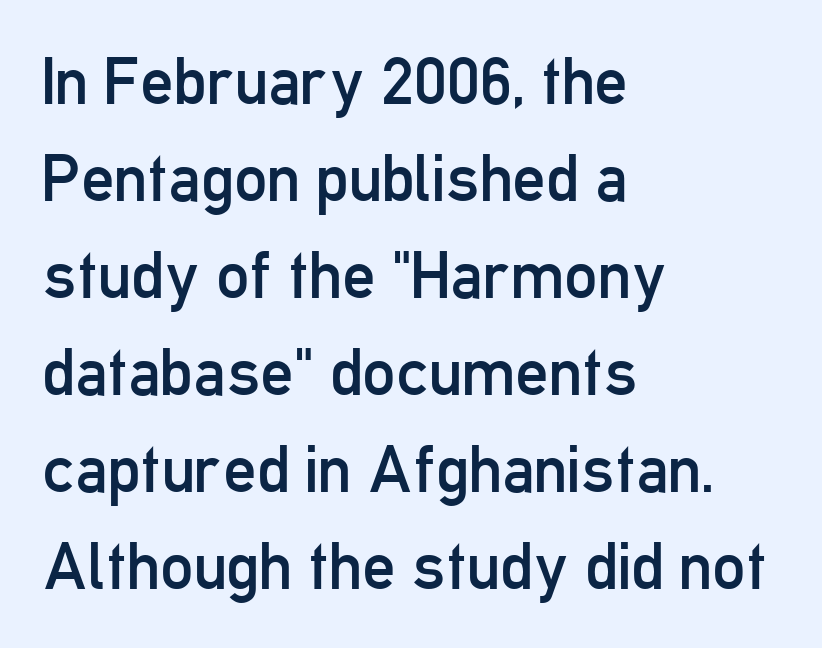
{"serif": "no", "italic": "no", "bold": "no", "weight": "regular", "width": "condensed", "stroke_contrast": "low", "x_height": "medium", "monospaced": "no", "underline": "no", "align": "left", "line_spacing": "normal", "line_spacing_ratio": 1.47, "letter_spacing": "normal", "letter_spacing_em": 0.0, "glyph_px": 66}
